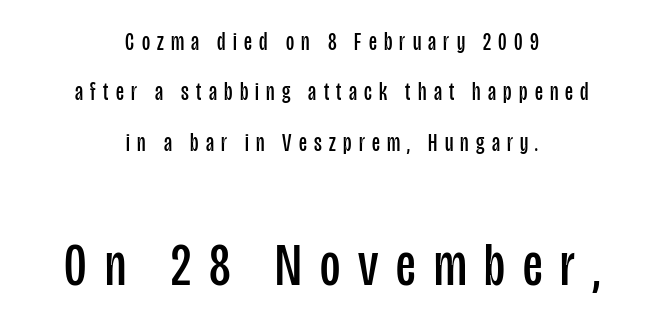
The image shows 62 px regular-weight, condensed sans-serif type, upright; set centered, loose line spacing (2.02x), unusually wide letter spacing (+0.29 em), not underlined; the second (bottom) block is 2.48x larger; low stroke contrast and a large x-height.
